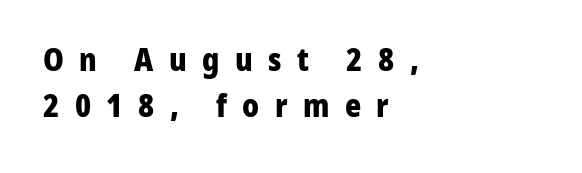
Words float on clear page, feet unadorned. The axis of the letterforms is exactly vertical. Bold? Absolutely — the strokes are thick and heavy. This block has exactly the height ordinary leading produces. What stands out about the letter spacing? Its width — letters are far apart.
